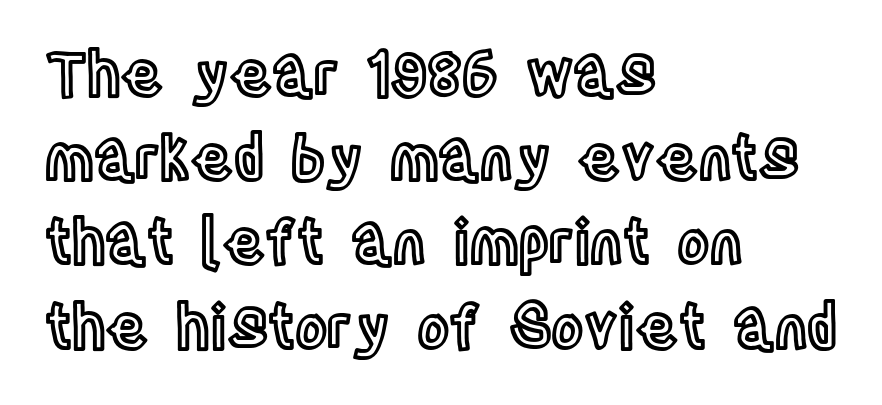
These lines are rendered in a variable-pitch font. Letter spacing: default. Honestly, the row spacing looks completely unremarkable. Words float on clear page, feet unadorned. The compositor pushed each line to the left boundary.
